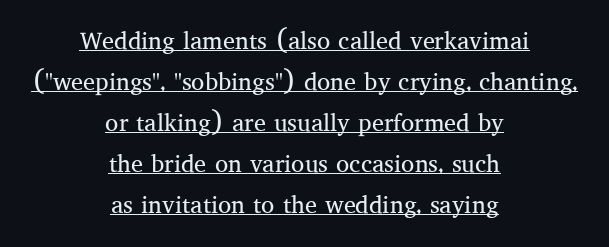
Vertical stems look standard width or narrower in stroke. When letters stand straight like this, we call the style roman or upright. The typesetter chose a symmetrical, centered arrangement here. The gaps between neighbouring characters are ordinary and unremarkable. Glance below the letters and you will spot a drawn line.
